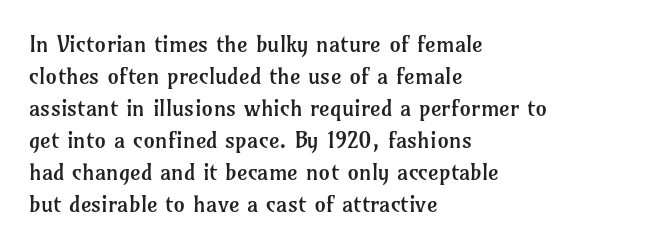
{"italic": "no", "bold": "no", "underline": "no", "align": "left", "line_spacing": "normal", "line_spacing_ratio": 1.39, "letter_spacing": "normal", "letter_spacing_em": 0.0, "glyph_px": 23}
